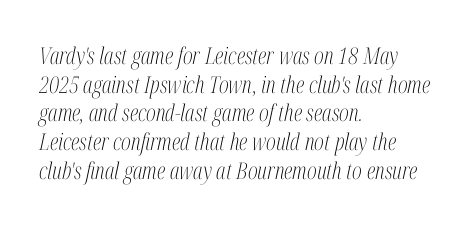
{"italic": "yes", "lean": "right", "slant_degrees": 12, "bold": "no", "underline": "no", "align": "left", "line_spacing": "normal", "line_spacing_ratio": 1.25, "letter_spacing": "normal", "letter_spacing_em": 0.0, "glyph_px": 23}
